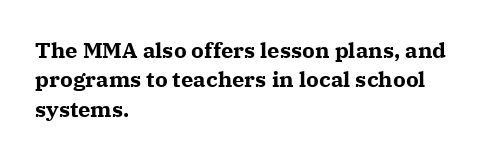
Q: Is the text bold? A: Yes.
Q: Is the text italic (slanted)? A: No, it is upright.
Q: Is the text underlined? A: No.
Q: How is the paragraph aligned? A: Left-aligned.
Q: Is the spacing between letters normal or unusually wide? A: Normal.
Q: Is the spacing between lines tight, normal or loose? A: Normal.
